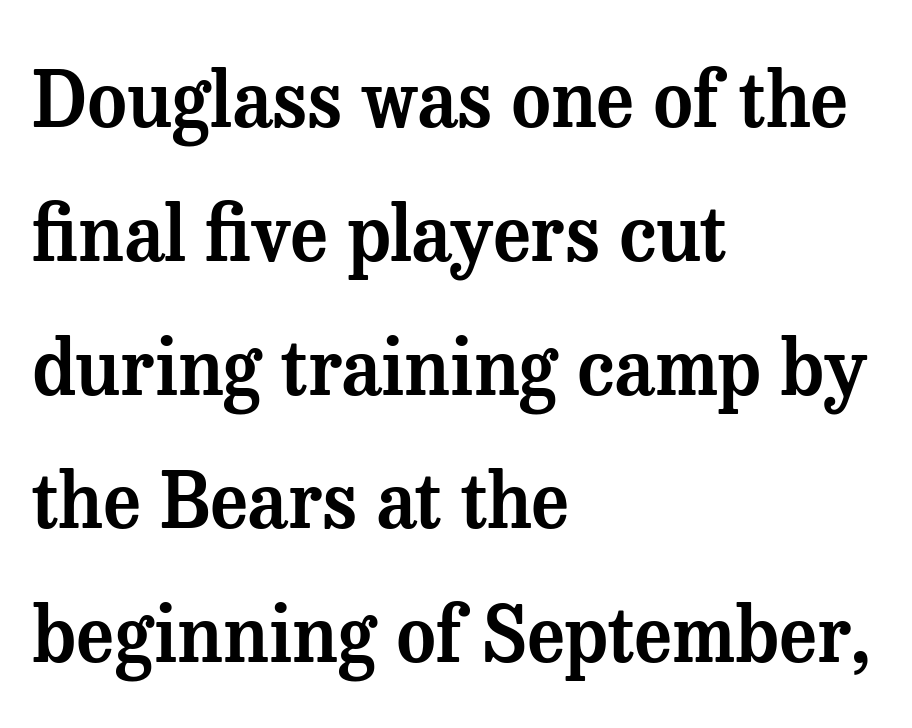
Q: Is the text italic (slanted)? A: No, it is upright.
Q: Is the typeface a serif or a sans-serif typeface? A: Serif.
Q: Is the text underlined? A: No.
Q: How is the paragraph aligned? A: Left-aligned.
Q: Is the spacing between letters normal or unusually wide? A: Normal.
Q: Width (condensed, normal, or wide)? A: Normal.
Q: Stroke contrast? A: Medium.
Q: x-height? A: Medium.
Q: Monospaced? A: No.
